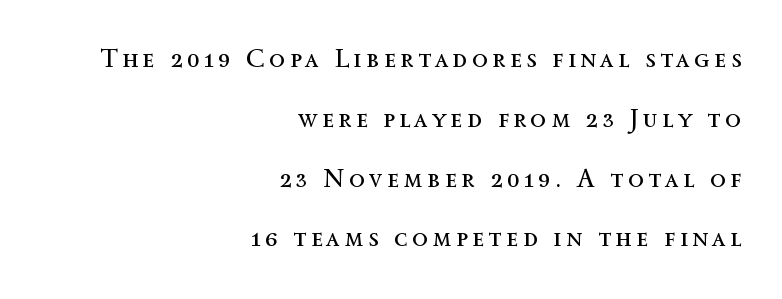
{"italic": "no", "bold": "no", "underline": "no", "align": "right", "line_spacing": "loose", "line_spacing_ratio": 2.3, "glyph_px": 26}
